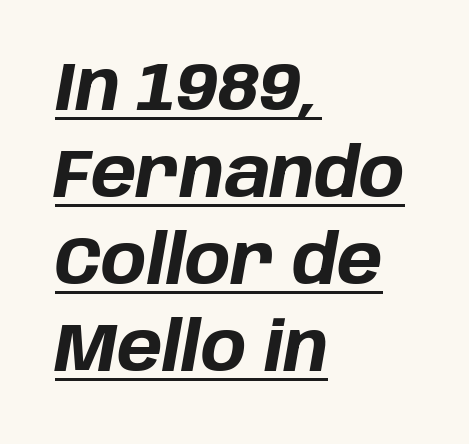
{"italic": "yes", "lean": "right", "slant_degrees": 10, "bold": "yes", "weight": "bold", "width": "normal", "stroke_contrast": "low", "x_height": "large", "monospaced": "no", "underline": "yes", "align": "left", "line_spacing": "normal", "line_spacing_ratio": 1.28, "letter_spacing": "normal", "letter_spacing_em": 0.0, "glyph_px": 68}
